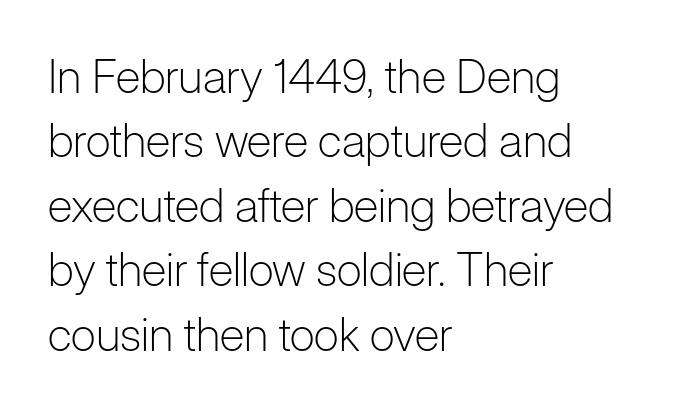
The image shows 46 px light sans-serif type, upright; set left-aligned, normal line spacing (1.4x), normal letter spacing, not underlined; low stroke contrast and a medium x-height.
